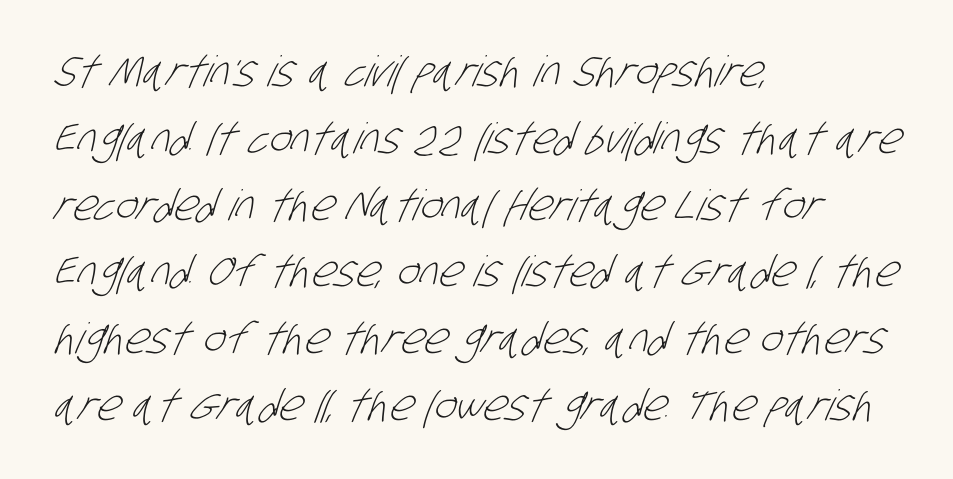
{"serif": "no", "bold": "no", "weight": "light", "width": "condensed", "stroke_contrast": "low", "x_height": "large", "monospaced": "no", "underline": "no", "align": "left", "line_spacing": "normal", "line_spacing_ratio": 1.59, "letter_spacing": "normal", "letter_spacing_em": 0.0, "glyph_px": 42}
